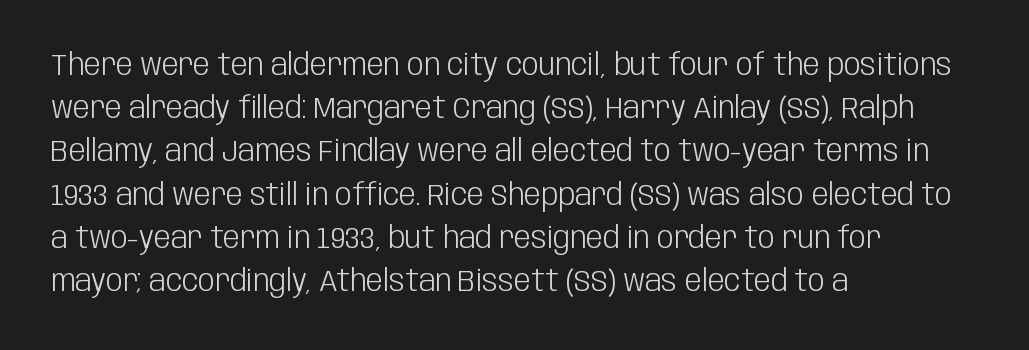
Letters rest on an invisible, unmarked baseline. This rendering employs a face without finishing strokes, i.e., a sans-serif. Varying glyph widths throughout — classic text-font behaviour. Notice how descenders clear the ascenders below comfortably — that's standard leading. The strokes carry an ordinary text weight at most.
